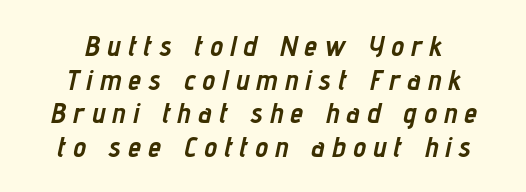
Each glyph is drawn with heavy, bold strokes. Note the varied advance widths — an 'i' is clearly narrower than an 'm'. Has an underline been added? It has not. Which margin do the lines hug? Neither — every line sits in the middle. The type is letterspaced generously, with wide tracking. There's an unmistakable incline to the writing here.
